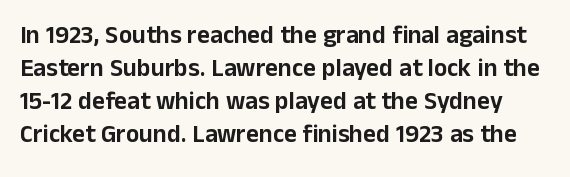
{"italic": "no", "underline": "no", "line_spacing": "normal", "line_spacing_ratio": 1.32, "letter_spacing": "normal", "letter_spacing_em": 0.0, "glyph_px": 25}
